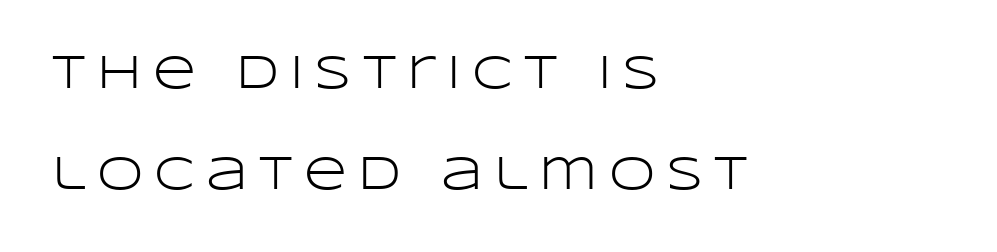
Q: Is the text bold? A: No.
Q: Is the text italic (slanted)? A: No, it is upright.
Q: Is the typeface a serif or a sans-serif typeface? A: Sans-serif.
Q: Is the text underlined? A: No.
Q: How is the paragraph aligned? A: Left-aligned.
Q: Is the spacing between letters normal or unusually wide? A: Unusually wide.
Q: Is the spacing between lines tight, normal or loose? A: Loose.
Q: Width (condensed, normal, or wide)? A: Wide.
Q: Stroke contrast? A: Low.
Q: x-height? A: Large.
Q: Monospaced? A: No.
